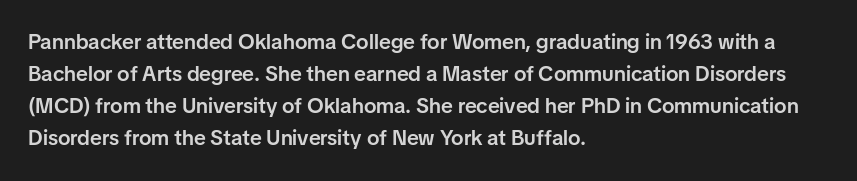
{"italic": "no", "bold": "semi", "underline": "no", "align": "left", "line_spacing": "normal", "line_spacing_ratio": 1.53, "letter_spacing": "normal", "letter_spacing_em": 0.0, "glyph_px": 21}
